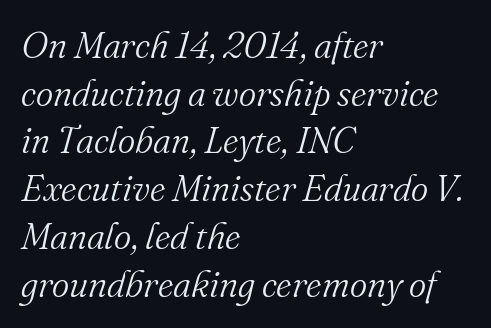
The line-height multiplier appears to be the usual default. The lines in this sample share a left origin and differ only in where they stop. In terms of letterspacing, this is plain default setting. Compared with a typical body face, this is equally light or lighter still.
